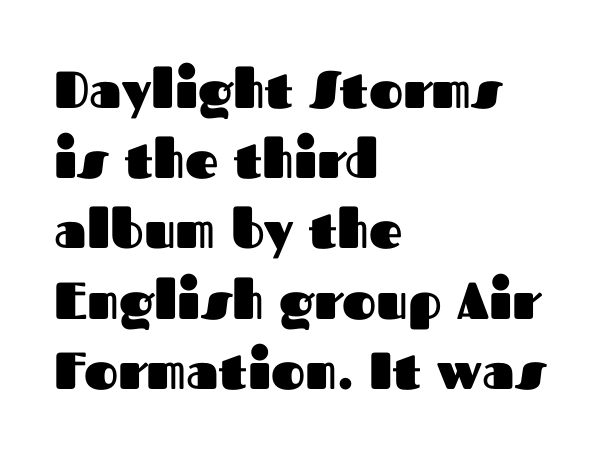
Q: Is the text bold? A: Yes.
Q: Is the text italic (slanted)? A: No, it is upright.
Q: Is the typeface a serif or a sans-serif typeface? A: Sans-serif.
Q: Is the text underlined? A: No.
Q: How is the paragraph aligned? A: Left-aligned.
Q: Is the spacing between letters normal or unusually wide? A: Normal.
Q: Is the spacing between lines tight, normal or loose? A: Normal.
Q: Width (condensed, normal, or wide)? A: Normal.
Q: Stroke contrast? A: Medium.
Q: x-height? A: Medium.
Q: Monospaced? A: No.
